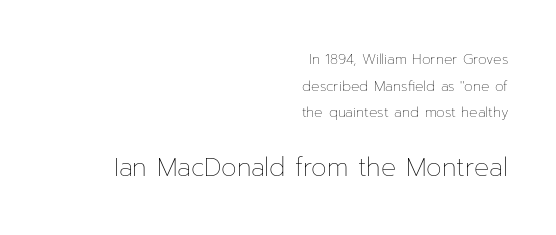
{"italic": "no", "bold": "no", "underline": "no", "align": "right", "line_spacing": "loose", "line_spacing_ratio": 1.9, "letter_spacing": "normal", "letter_spacing_em": 0.0, "larger_block": "second", "size_ratio": 1.79, "glyph_px": 25}
